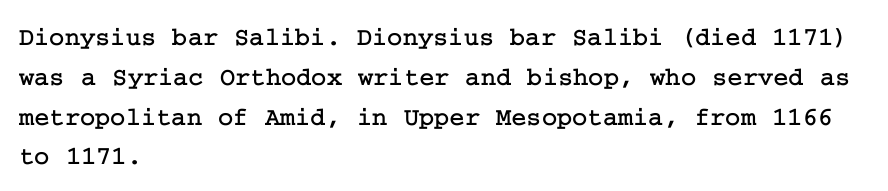
Q: Is the text italic (slanted)? A: No, it is upright.
Q: Is the text underlined? A: No.
Q: How is the paragraph aligned? A: Left-aligned.
Q: Is the spacing between letters normal or unusually wide? A: Normal.
Q: Is the spacing between lines tight, normal or loose? A: Normal.
